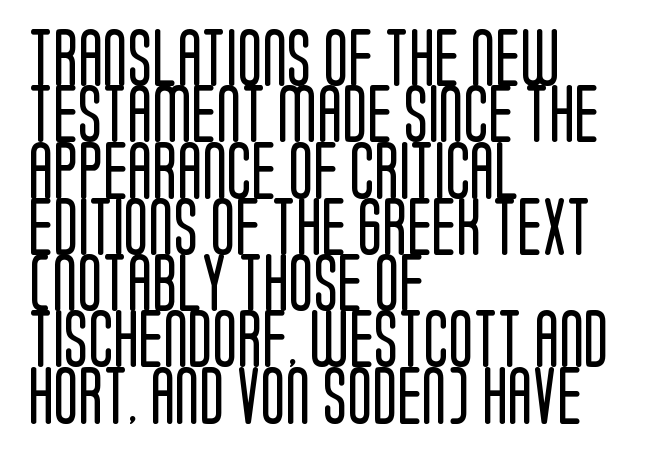
The image shows 58 px regular-weight, condensed sans-serif type, upright; set left-aligned, tight line spacing (0.97x), normal letter spacing, not underlined; low stroke contrast and a large x-height.
